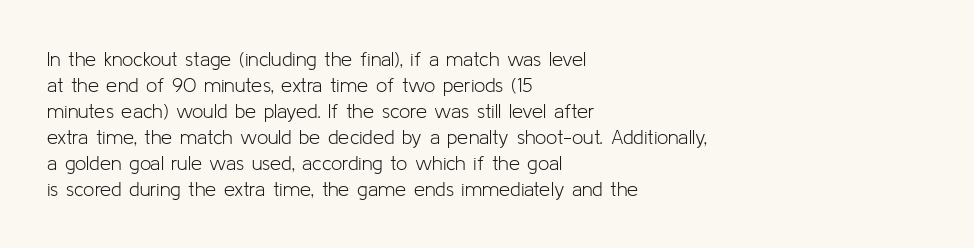
{"italic": "no", "bold": "no", "underline": "no", "align": "left", "line_spacing": "normal", "line_spacing_ratio": 1.3, "letter_spacing": "normal", "letter_spacing_em": 0.0, "glyph_px": 20}
